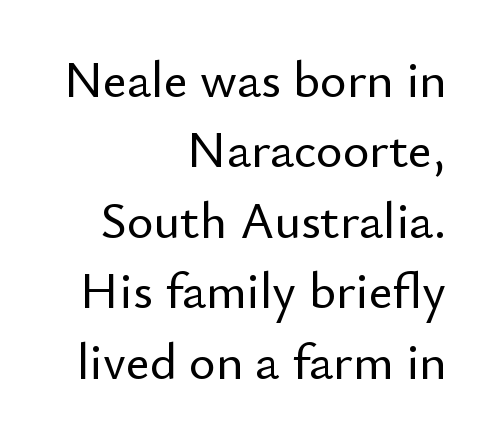
{"serif": "no", "italic": "no", "width": "normal", "stroke_contrast": "low", "x_height": "small", "monospaced": "no", "underline": "no", "align": "right", "line_spacing": "normal", "line_spacing_ratio": 1.38, "letter_spacing": "normal", "letter_spacing_em": 0.0, "glyph_px": 51}
